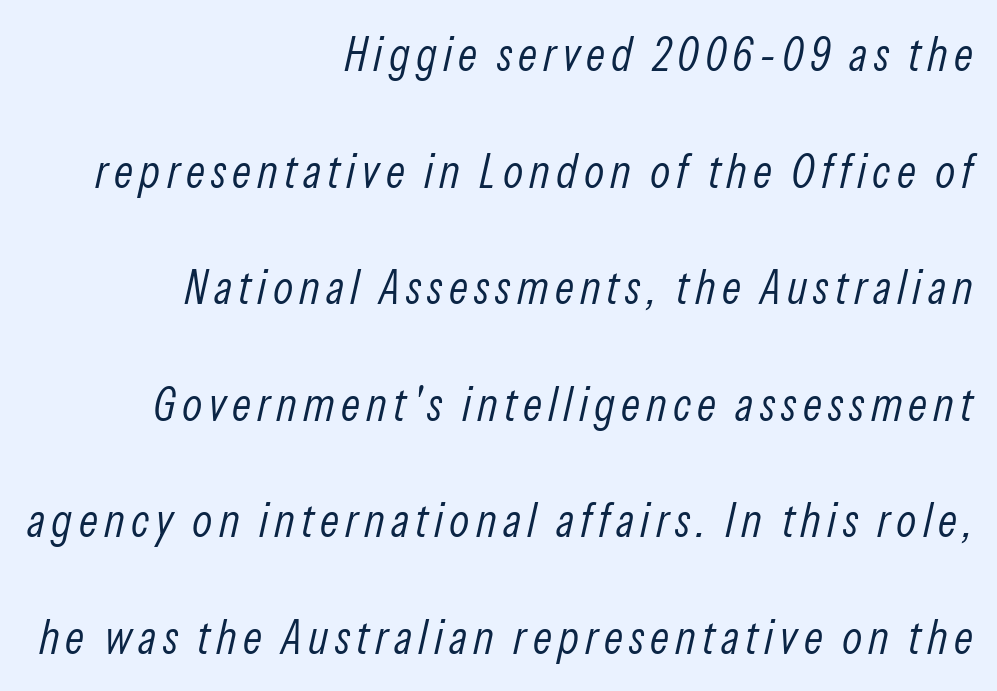
{"italic": "yes", "lean": "right", "slant_degrees": 13, "bold": "no", "weight": "light", "width": "condensed", "stroke_contrast": "low", "x_height": "medium", "monospaced": "no", "underline": "no", "align": "right", "line_spacing": "loose", "line_spacing_ratio": 2.48, "glyph_px": 47}
